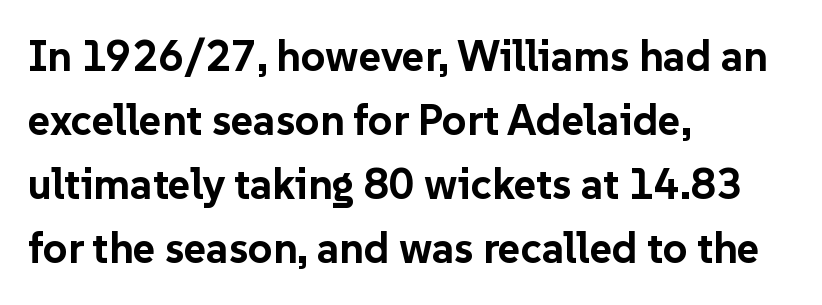
Letter spacing: default. Evenly set lines give the paragraph a standard silhouette. The face used here has the dense, thick strokes of a bold. Unlike a traditional serif, this face leaves its strokes unadorned.
